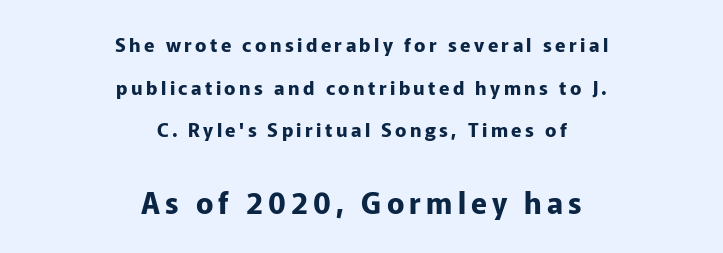
Q: Is the text bold? A: Yes.
Q: Is the text italic (slanted)? A: No, it is upright.
Q: Is the typeface a serif or a sans-serif typeface? A: Sans-serif.
Q: Is the text underlined? A: No.
Q: How is the paragraph aligned? A: Centered.
Q: Is the spacing between lines tight, normal or loose? A: Loose.
Q: Which block of text is set in a larger size, the first (top) or the second (bottom)? A: The second (bottom) one.
Q: Width (condensed, normal, or wide)? A: Normal.
Q: Stroke contrast? A: Low.
Q: x-height? A: Medium.
Q: Monospaced? A: No.
